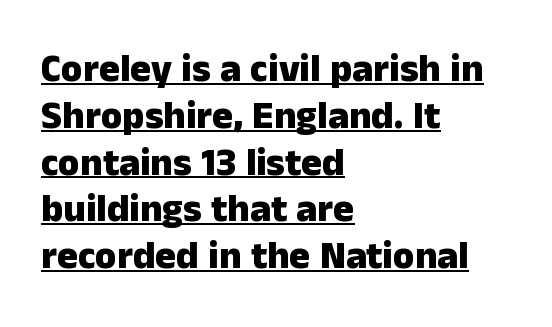
The image shows 39 px heavy sans-serif type, upright; set left-aligned, line spacing 1.2x, normal letter spacing, underlined; low stroke contrast and a medium x-height.
